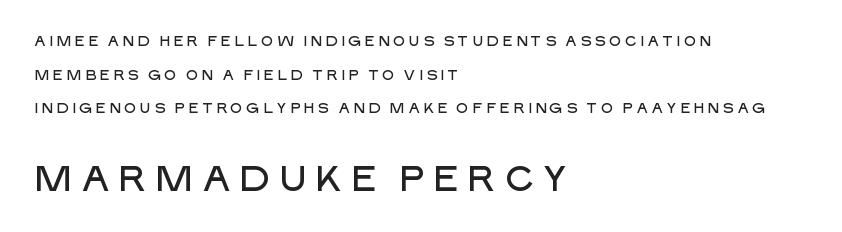
Does extra space separate the letters? Yes, quite a lot of it. One-word summary of the alignment: left. Each new line begins a long way beneath the previous one. Stroke terminals: plain, sans-serif. Posture: vertical.
